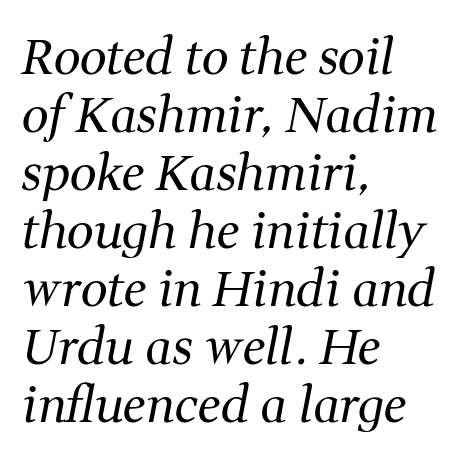
Q: Is the text bold? A: No.
Q: Is the text italic (slanted)? A: Yes, it leans right by about 11 degrees.
Q: Is the typeface a serif or a sans-serif typeface? A: Serif.
Q: Is the text underlined? A: No.
Q: How is the paragraph aligned? A: Left-aligned.
Q: Is the spacing between letters normal or unusually wide? A: Normal.
Q: Width (condensed, normal, or wide)? A: Normal.
Q: Stroke contrast? A: Medium.
Q: x-height? A: Medium.
Q: Monospaced? A: No.
